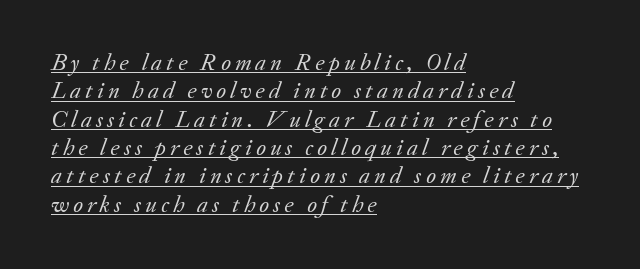
The image shows 24 px text type, italic (leaning right); set left-aligned, line spacing 1.18x, underlined.
